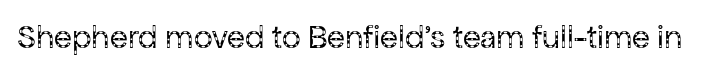
The image shows 33 px regular-weight sans-serif type, upright; set normal letter spacing, not underlined; low stroke contrast and a medium x-height.
